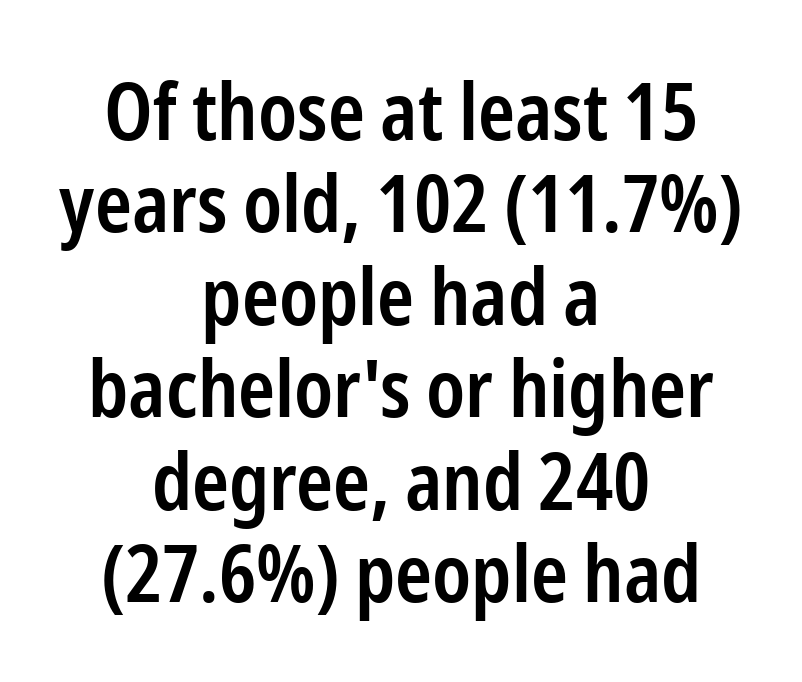
Q: Is the text bold? A: Semi-bold.
Q: Is the text italic (slanted)? A: No, it is upright.
Q: Is the typeface a serif or a sans-serif typeface? A: Sans-serif.
Q: Is the text underlined? A: No.
Q: How is the paragraph aligned? A: Centered.
Q: Is the spacing between letters normal or unusually wide? A: Normal.
Q: Width (condensed, normal, or wide)? A: Condensed.
Q: Stroke contrast? A: Low.
Q: x-height? A: Medium.
Q: Monospaced? A: No.
